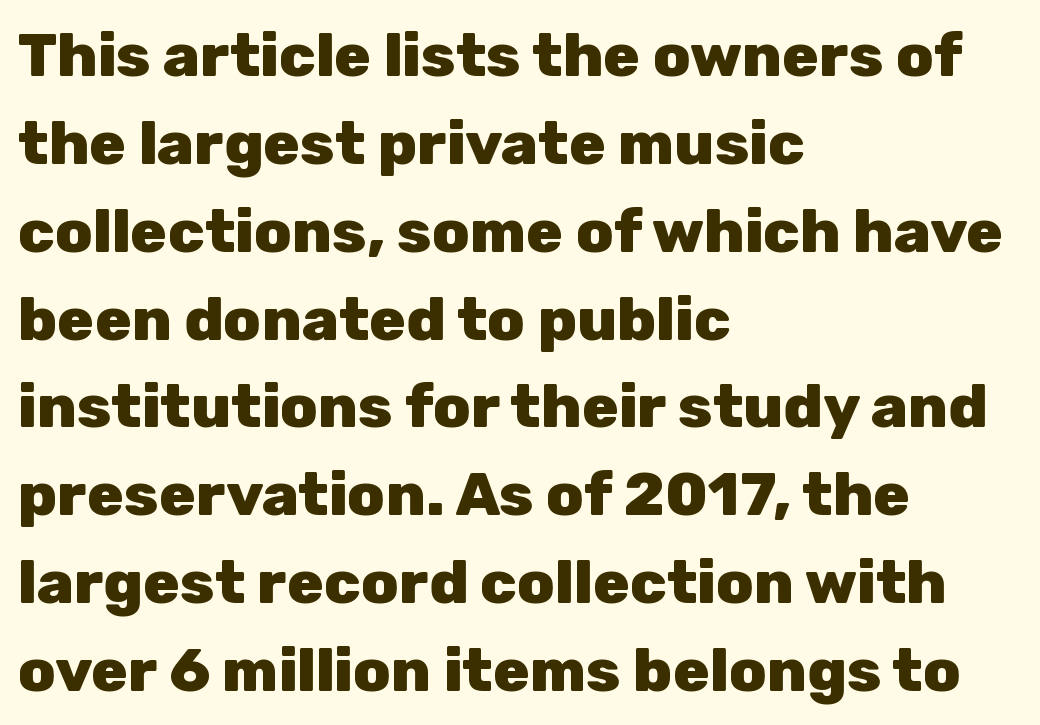
The image shows 61 px heavy sans-serif type, upright; set left-aligned, normal line spacing (1.44x), normal letter spacing, not underlined; low stroke contrast and a medium x-height.
